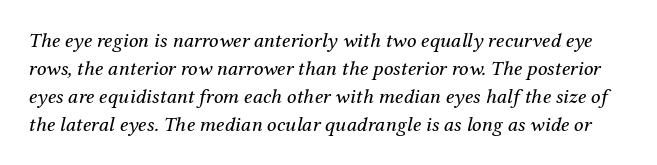
Q: Is the text bold? A: No.
Q: Is the text italic (slanted)? A: Yes, it leans right by about 12 degrees.
Q: Is the text underlined? A: No.
Q: Is the spacing between letters normal or unusually wide? A: Normal.
Q: Is the spacing between lines tight, normal or loose? A: Normal.
